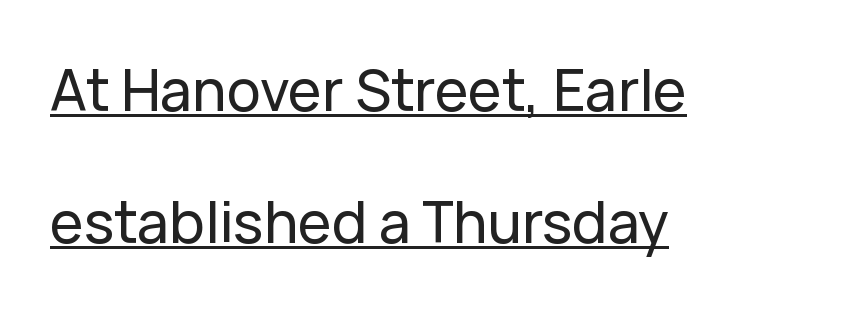
The letters sit at their default tracking, neither squeezed nor spread. The letters stand straight up with perfectly vertical stems. In terms of letterform style, serifs are entirely absent. The text block is weighted toward the left margin, trailing off unevenly rightward. Caption: lettering with a line underneath. Line spacing here is loose.
